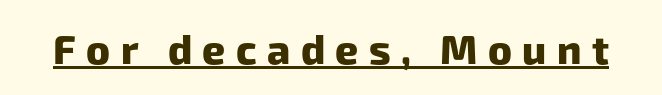
The image shows 40 px heavy sans-serif type; set unusually wide letter spacing (+0.26 em), underlined; low stroke contrast and a medium x-height.
